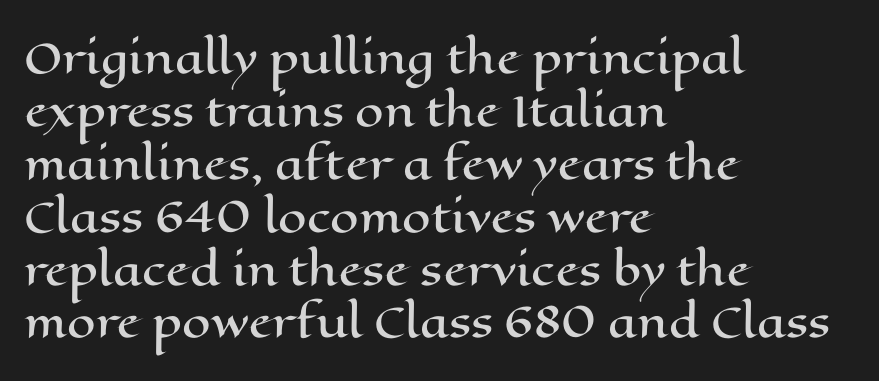
Q: Is the text italic (slanted)? A: No, it is upright.
Q: Is the text underlined? A: No.
Q: How is the paragraph aligned? A: Left-aligned.
Q: Is the spacing between letters normal or unusually wide? A: Normal.
Q: Is the spacing between lines tight, normal or loose? A: Normal.
Q: Width (condensed, normal, or wide)? A: Wide.
Q: Stroke contrast? A: High.
Q: x-height? A: Medium.
Q: Monospaced? A: No.
